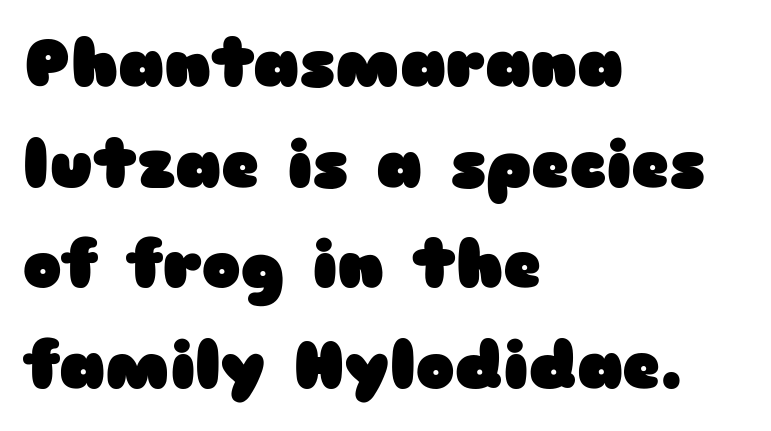
{"serif": "no", "italic": "no", "bold": "yes", "weight": "heavy", "width": "wide", "stroke_contrast": "low", "x_height": "medium", "monospaced": "no", "underline": "no", "align": "left", "line_spacing": "normal", "line_spacing_ratio": 1.55, "letter_spacing": "normal", "letter_spacing_em": 0.0, "glyph_px": 65}
